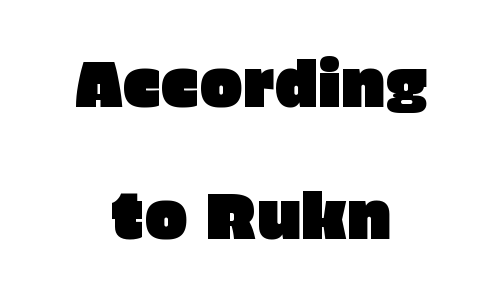
Words float on clear page, feet unadorned. This rendering employs a face without finishing strokes, i.e., a sans-serif. You could not count columns in this text — the font is proportionally spaced. Glyph-to-glyph distance matches everyday printed text. Is the block centered? Yes — each line is placed symmetrically about the middle. In terms of posture, this sample is upright.
